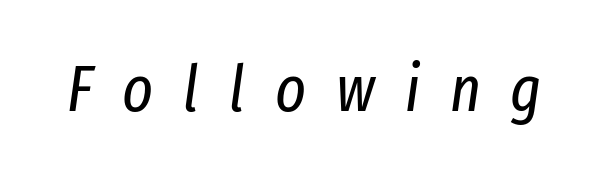
The strokes carry an ordinary text weight at most. The line texture is sparse and dotted thanks to wide tracking. Italic? Definitely — the glyphs are oblique. Rule under the text: the space is simply empty.
